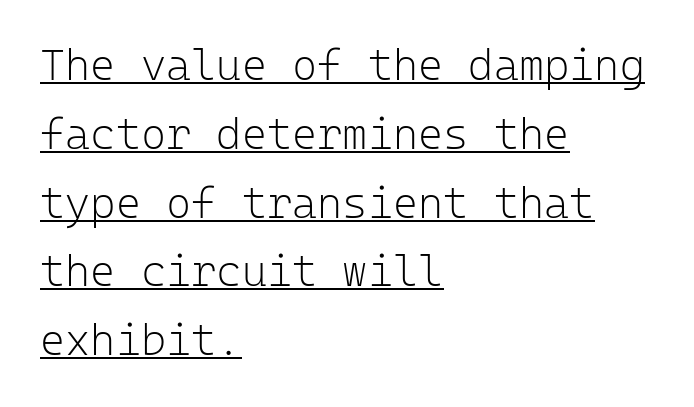
{"serif": "no", "italic": "no", "bold": "no", "weight": "light", "width": "normal", "stroke_contrast": "low", "x_height": "medium", "monospaced": "yes", "underline": "yes", "align": "left", "line_spacing": "normal", "line_spacing_ratio": 1.6, "letter_spacing": "normal", "letter_spacing_em": 0.0, "glyph_px": 43}
